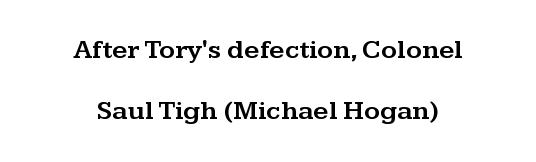
Q: Is the text italic (slanted)? A: No, it is upright.
Q: Is the text underlined? A: No.
Q: How is the paragraph aligned? A: Centered.
Q: Is the spacing between letters normal or unusually wide? A: Normal.
Q: Is the spacing between lines tight, normal or loose? A: Loose.
